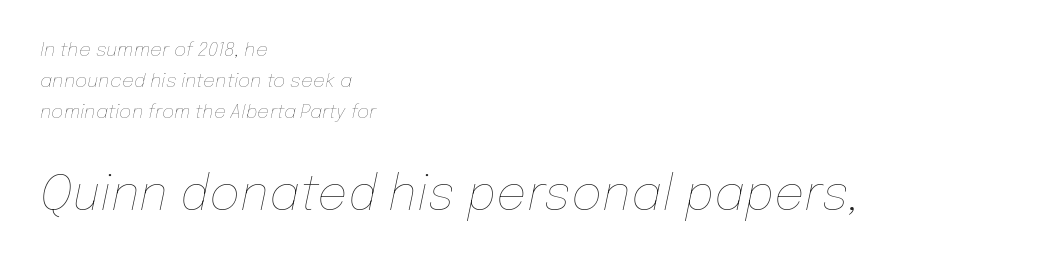
Q: Is the text bold? A: No.
Q: Is the text italic (slanted)? A: Yes, it leans right by about 12 degrees.
Q: Is the text underlined? A: No.
Q: How is the paragraph aligned? A: Left-aligned.
Q: Is the spacing between letters normal or unusually wide? A: Normal.
Q: Is the spacing between lines tight, normal or loose? A: Normal.
Q: Which block of text is set in a larger size, the first (top) or the second (bottom)? A: The second (bottom) one.
Q: Width (condensed, normal, or wide)? A: Normal.
Q: Stroke contrast? A: Low.
Q: x-height? A: Medium.
Q: Monospaced? A: No.
